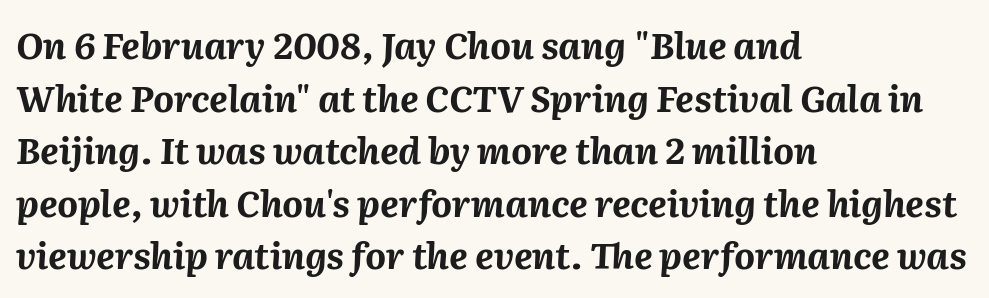
The image shows 36 px bold type, italic (leaning right); set left-aligned, normal line spacing (1.46x), normal letter spacing, not underlined; medium stroke contrast and a medium x-height.
